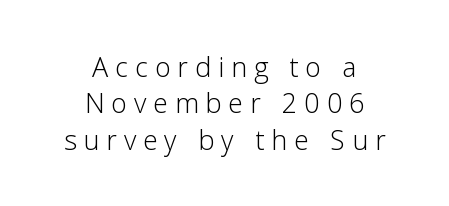
Q: Is the text bold? A: No.
Q: Is the text italic (slanted)? A: No, it is upright.
Q: Is the typeface a serif or a sans-serif typeface? A: Sans-serif.
Q: Is the text underlined? A: No.
Q: How is the paragraph aligned? A: Centered.
Q: Is the spacing between lines tight, normal or loose? A: Tight.
Q: Width (condensed, normal, or wide)? A: Normal.
Q: Stroke contrast? A: Low.
Q: x-height? A: Medium.
Q: Monospaced? A: No.
